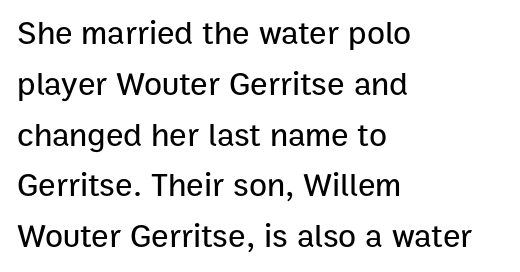
The image shows 33 px sans-serif type, upright; set left-aligned, normal line spacing (1.54x), normal letter spacing, not underlined; low stroke contrast and a medium x-height.
